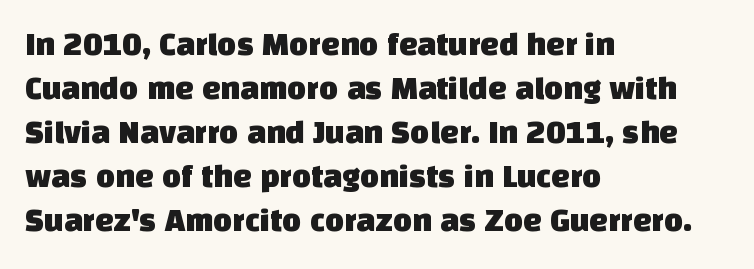
Q: Is the typeface a serif or a sans-serif typeface? A: Sans-serif.
Q: Is the text underlined? A: No.
Q: How is the paragraph aligned? A: Left-aligned.
Q: Is the spacing between letters normal or unusually wide? A: Normal.
Q: Is the spacing between lines tight, normal or loose? A: Normal.
Q: Width (condensed, normal, or wide)? A: Normal.
Q: Stroke contrast? A: Low.
Q: x-height? A: Large.
Q: Monospaced? A: No.
